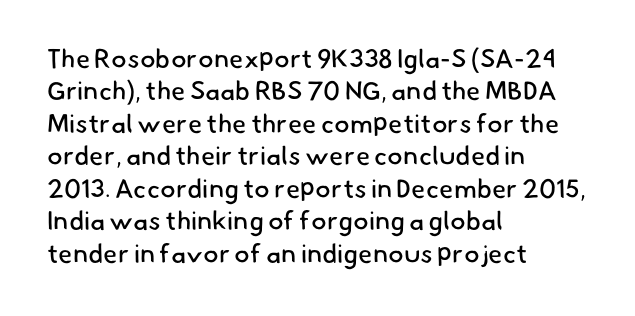
Q: Is the text bold? A: No.
Q: Is the text underlined? A: No.
Q: How is the paragraph aligned? A: Left-aligned.
Q: Is the spacing between letters normal or unusually wide? A: Normal.
Q: Is the spacing between lines tight, normal or loose? A: Normal.
